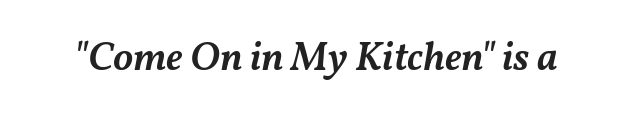
Q: Is the text bold? A: Semi-bold.
Q: Is the text italic (slanted)? A: Yes, it leans right by about 11 degrees.
Q: Is the text underlined? A: No.
Q: Is the spacing between letters normal or unusually wide? A: Normal.
Q: Width (condensed, normal, or wide)? A: Normal.
Q: Stroke contrast? A: Medium.
Q: x-height? A: Medium.
Q: Monospaced? A: No.
